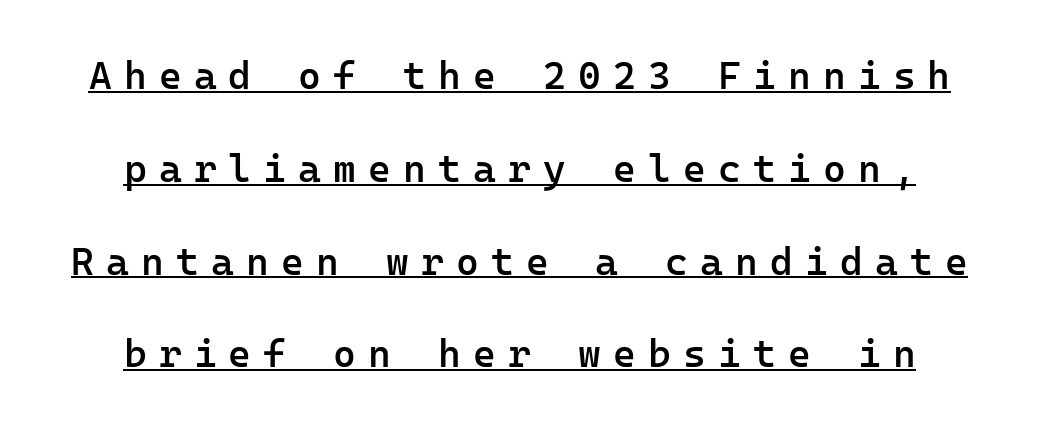
{"serif": "no", "italic": "no", "bold": "semi", "weight": "semibold", "width": "normal", "stroke_contrast": "low", "x_height": "medium", "monospaced": "yes", "underline": "yes", "align": "center", "line_spacing": "loose", "line_spacing_ratio": 2.38, "letter_spacing": "wide", "letter_spacing_em": 0.31, "glyph_px": 39}
